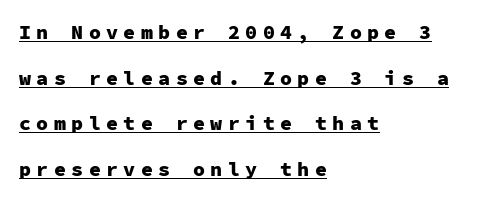
The image shows 20 px bold type, upright; set left-aligned, loose line spacing (2.28x), unusually wide letter spacing (+0.27 em), underlined.
